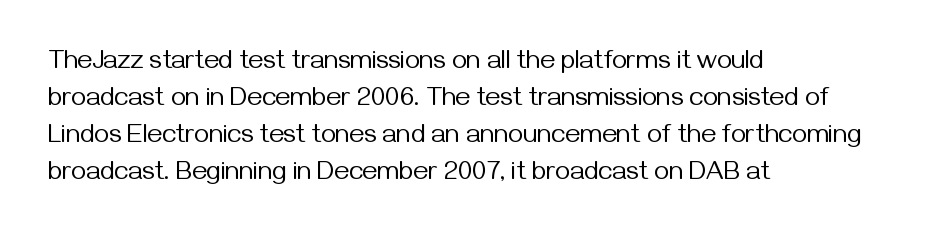
Q: Is the text bold? A: No.
Q: Is the text italic (slanted)? A: No, it is upright.
Q: Is the text underlined? A: No.
Q: How is the paragraph aligned? A: Left-aligned.
Q: Is the spacing between letters normal or unusually wide? A: Normal.
Q: Is the spacing between lines tight, normal or loose? A: Normal.
